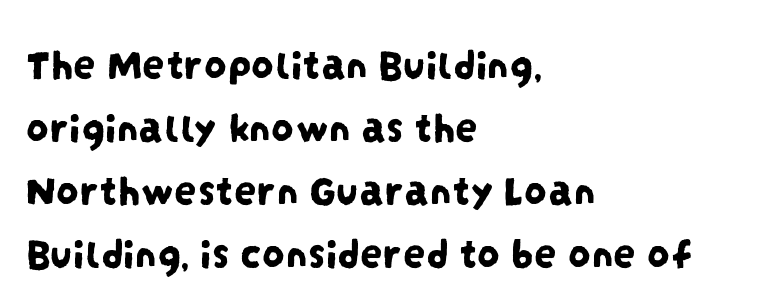
The rag falls on the right side of this text block. The block of text has a typical density, with ordinary space between rows. This sample uses a sans-serif face. Is the letter spacing exaggerated? No — it looks like the ordinary default.
